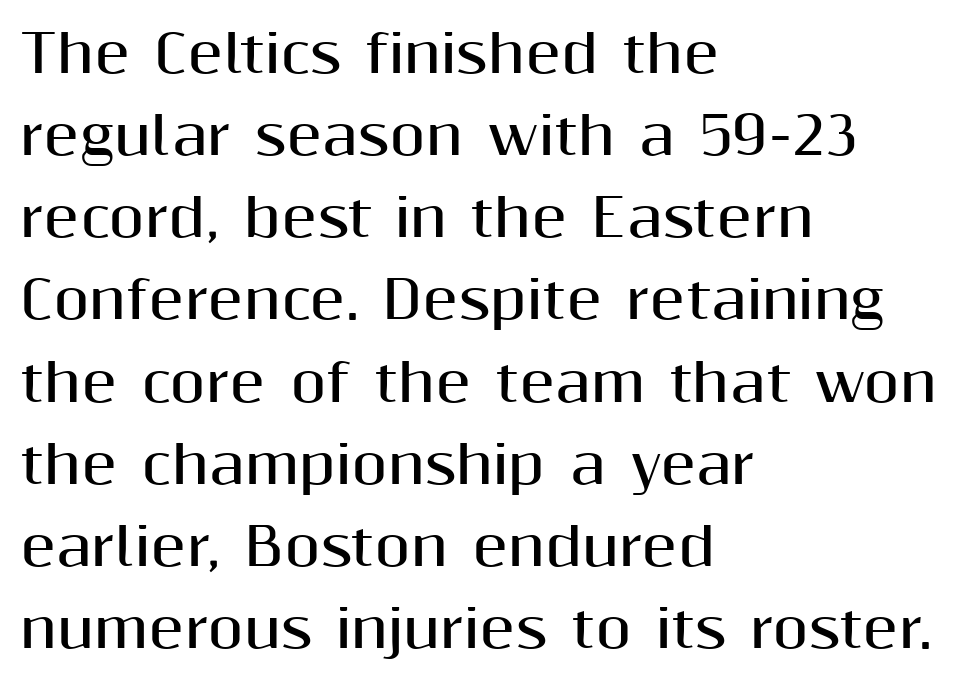
The image shows 52 px bold sans-serif type, upright; set left-aligned, normal line spacing (1.58x), normal letter spacing, not underlined; medium stroke contrast and a medium x-height.
